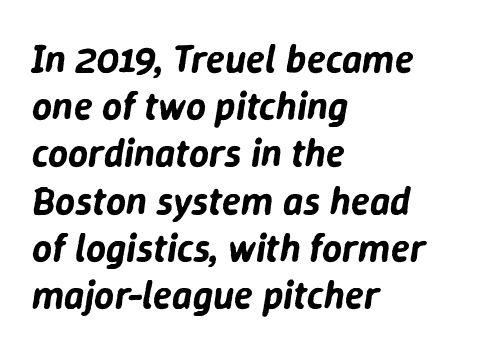
Compared with typical body copy, the letter spacing here is the same. Line starts are locked; line ends wander. The rendering uses natural spacing where letterforms have individual widths. Quick note: underline off. Is the type slanted? Yes — the strokes lean at a clear angle.
